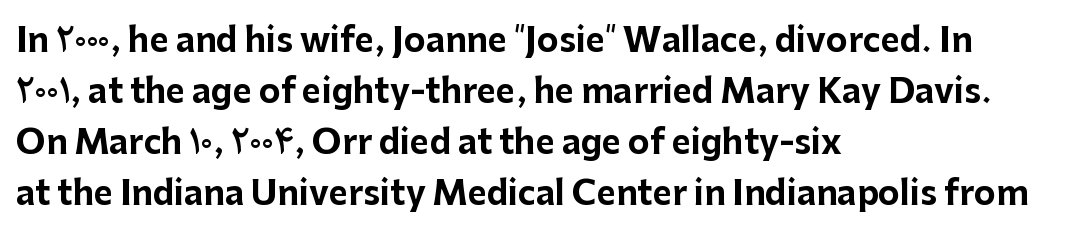
{"serif": "no", "italic": "no", "bold": "yes", "weight": "bold", "width": "normal", "stroke_contrast": "low", "x_height": "medium", "monospaced": "no", "underline": "no", "align": "left", "line_spacing": "normal", "line_spacing_ratio": 1.55, "letter_spacing": "normal", "letter_spacing_em": 0.0, "glyph_px": 33}
